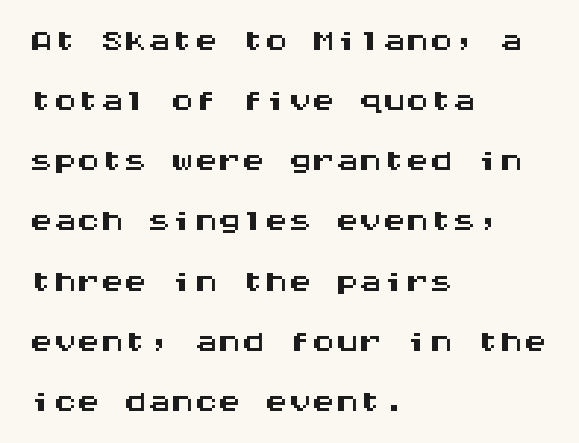
Students, note that the glyphs here touch the page at normal intervals. Regular leading. Do the characters align in a grid? Yes, the font is monospaced. Rendered with straight, roman letterforms. Letterform terminals end flat and unadorned throughout the passage.
